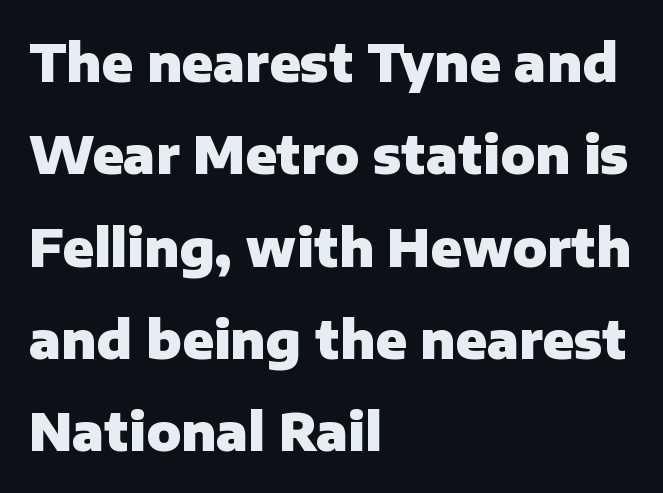
Q: Is the text bold? A: Yes.
Q: Is the text italic (slanted)? A: No, it is upright.
Q: Is the typeface a serif or a sans-serif typeface? A: Sans-serif.
Q: Is the text underlined? A: No.
Q: How is the paragraph aligned? A: Left-aligned.
Q: Is the spacing between letters normal or unusually wide? A: Normal.
Q: Width (condensed, normal, or wide)? A: Normal.
Q: Stroke contrast? A: Low.
Q: x-height? A: Medium.
Q: Monospaced? A: No.
